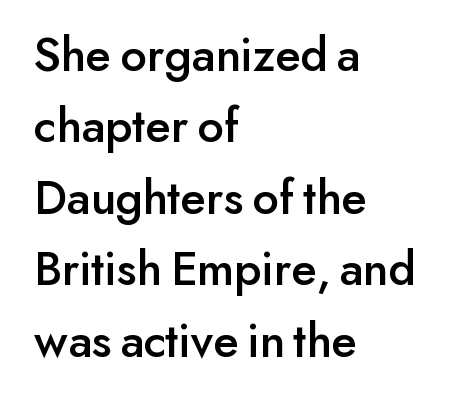
Q: Is the text italic (slanted)? A: No, it is upright.
Q: Is the typeface a serif or a sans-serif typeface? A: Sans-serif.
Q: Is the text underlined? A: No.
Q: How is the paragraph aligned? A: Left-aligned.
Q: Is the spacing between letters normal or unusually wide? A: Normal.
Q: Is the spacing between lines tight, normal or loose? A: Normal.
Q: Width (condensed, normal, or wide)? A: Normal.
Q: Stroke contrast? A: Low.
Q: x-height? A: Small.
Q: Monospaced? A: No.
